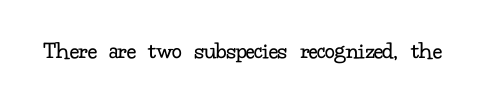
The rendering keeps characters at their native spacing. The font sits on the lighter half of the weight spectrum, regular included. Quick note: underline off. Is there any slant? The stems are plumb.
